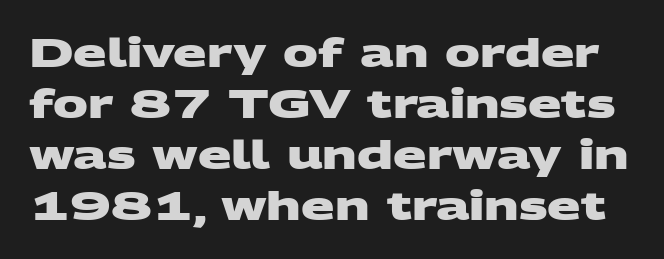
{"serif": "no", "bold": "yes", "weight": "heavy", "width": "wide", "stroke_contrast": "medium", "x_height": "large", "monospaced": "no", "underline": "no", "line_spacing": "normal", "line_spacing_ratio": 1.31, "letter_spacing": "normal", "letter_spacing_em": 0.0, "glyph_px": 39}
